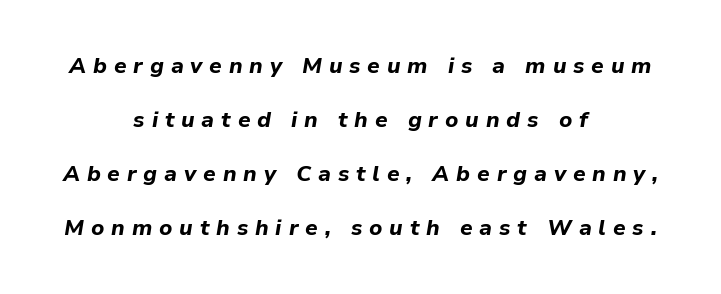
Q: Is the text bold? A: Yes.
Q: Is the text italic (slanted)? A: Yes, it leans right by about 9 degrees.
Q: Is the text underlined? A: No.
Q: How is the paragraph aligned? A: Centered.
Q: Is the spacing between letters normal or unusually wide? A: Unusually wide.
Q: Is the spacing between lines tight, normal or loose? A: Loose.
